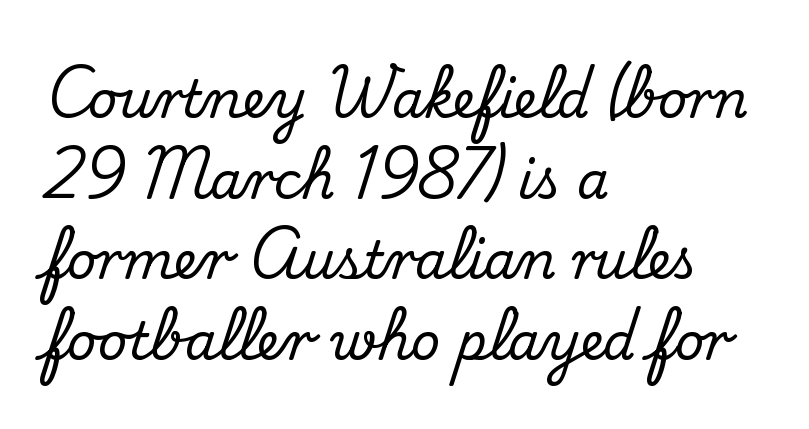
The image shows 51 px serif type; set left-aligned, normal line spacing (1.58x), normal letter spacing, not underlined; medium stroke contrast and a small x-height.
